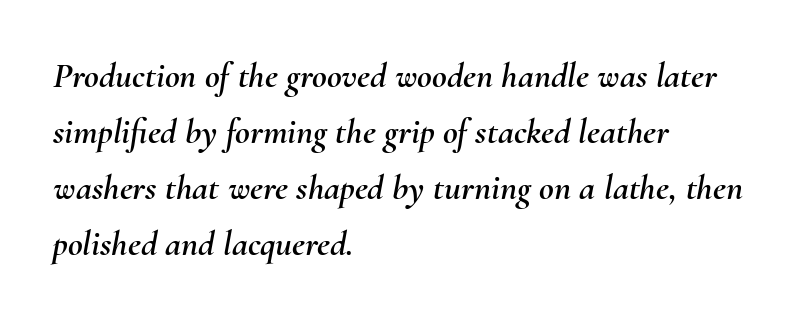
The image shows 36 px text type, italic (leaning right); set left-aligned, normal line spacing (1.56x), normal letter spacing, not underlined; medium stroke contrast and a small x-height.
